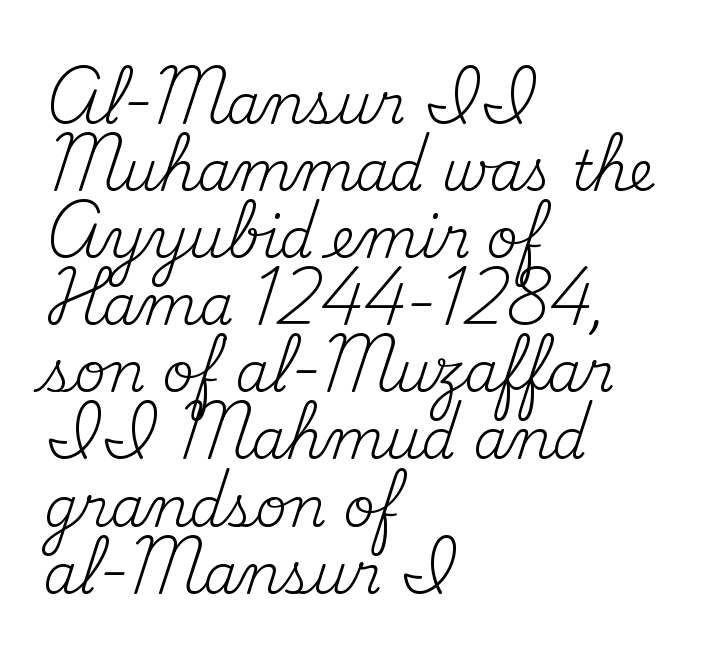
The image shows 55 px regular-weight serif type; set left-aligned, line spacing 1.22x, normal letter spacing, not underlined; medium stroke contrast and a small x-height.
